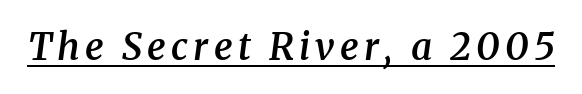
The image shows 37 px semibold serif type, italic (leaning right); set underlined; medium stroke contrast and a medium x-height.
